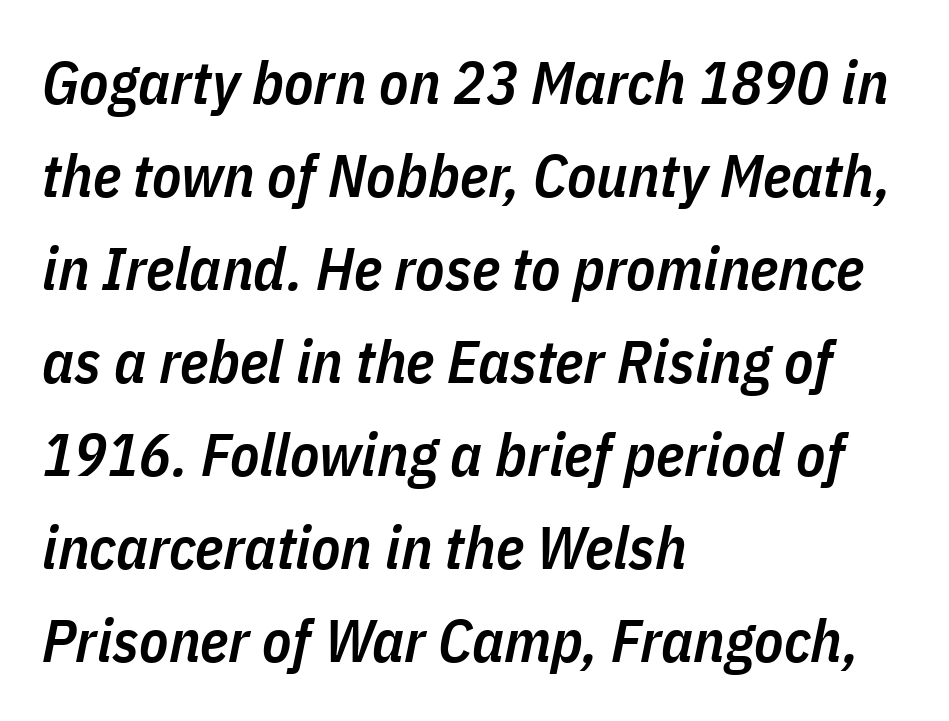
Q: Is the text bold? A: Semi-bold.
Q: Is the text italic (slanted)? A: Yes, it leans right by about 11 degrees.
Q: Is the text underlined? A: No.
Q: How is the paragraph aligned? A: Left-aligned.
Q: Is the spacing between letters normal or unusually wide? A: Normal.
Q: Is the spacing between lines tight, normal or loose? A: Normal.
Q: Width (condensed, normal, or wide)? A: Condensed.
Q: Stroke contrast? A: Low.
Q: x-height? A: Medium.
Q: Monospaced? A: No.
